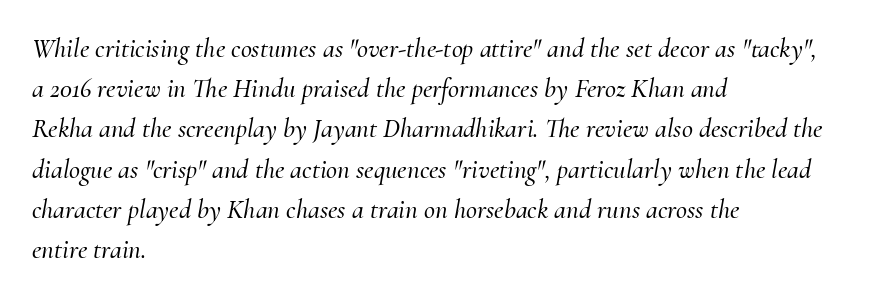
The image shows 27 px text type, italic (leaning right); set left-aligned, normal line spacing (1.49x), normal letter spacing, not underlined.
